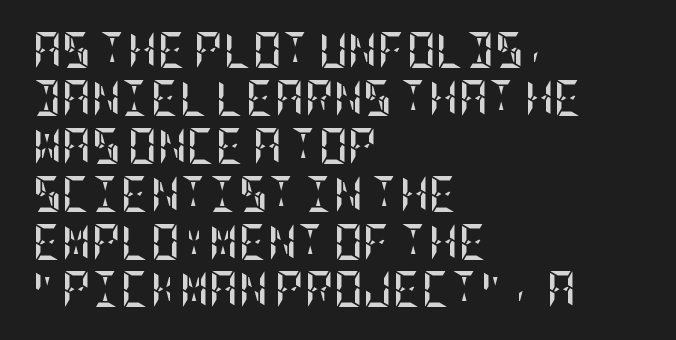
{"italic": "no", "bold": "yes", "weight": "semibold", "width": "condensed", "stroke_contrast": "low", "x_height": "large", "underline": "no", "align": "left", "line_spacing": "normal", "line_spacing_ratio": 1.33, "letter_spacing": "normal", "letter_spacing_em": 0.0, "glyph_px": 36}
